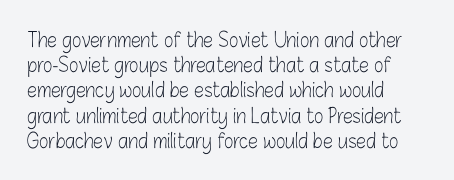
{"italic": "no", "bold": "no", "underline": "no", "align": "left", "line_spacing": "normal", "line_spacing_ratio": 1.26, "letter_spacing": "normal", "letter_spacing_em": 0.0, "glyph_px": 20}
